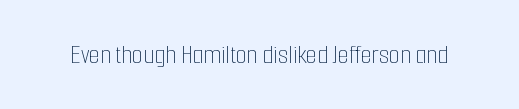
The image shows 28 px thin, condensed type, upright; set normal letter spacing, not underlined; low stroke contrast and a medium x-height.
